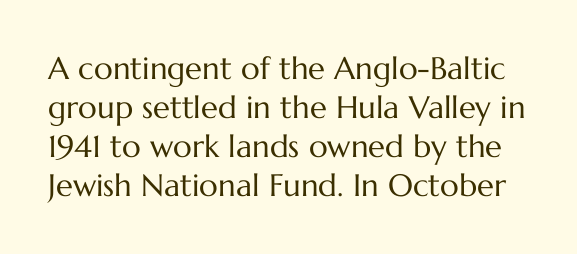
The image shows 31 px regular-weight type, upright; set normal line spacing (1.26x), normal letter spacing, not underlined; medium stroke contrast and a medium x-height.
